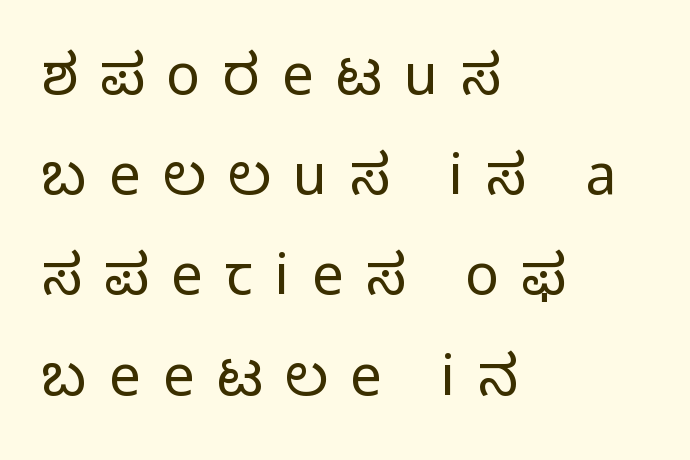
The image shows 56 px light sans-serif type, upright; set left-aligned, line spacing 1.79x, unusually wide letter spacing (+0.4 em), not underlined; low stroke contrast and a medium x-height.
